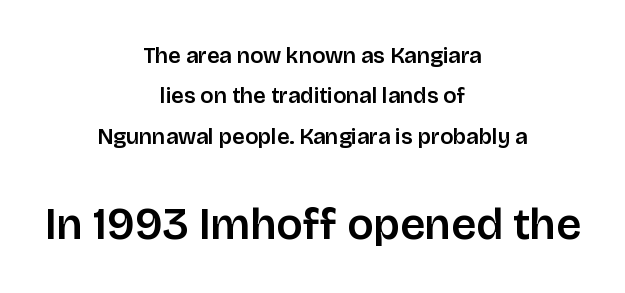
Q: Is the text italic (slanted)? A: No, it is upright.
Q: Is the typeface a serif or a sans-serif typeface? A: Sans-serif.
Q: Is the text underlined? A: No.
Q: How is the paragraph aligned? A: Centered.
Q: Is the spacing between letters normal or unusually wide? A: Normal.
Q: Which block of text is set in a larger size, the first (top) or the second (bottom)? A: The second (bottom) one.
Q: Width (condensed, normal, or wide)? A: Normal.
Q: Stroke contrast? A: Low.
Q: x-height? A: Large.
Q: Monospaced? A: No.
